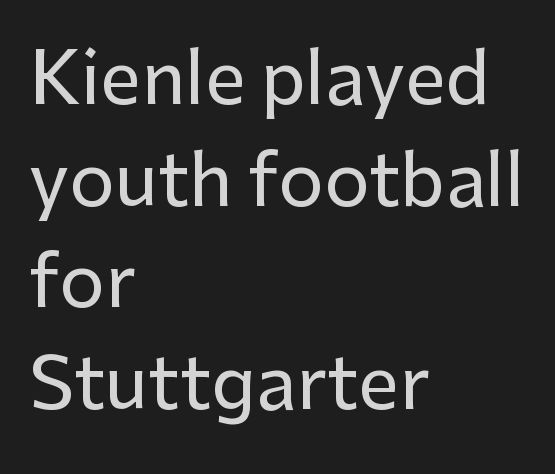
Q: Is the text italic (slanted)? A: No, it is upright.
Q: Is the typeface a serif or a sans-serif typeface? A: Sans-serif.
Q: Is the text underlined? A: No.
Q: How is the paragraph aligned? A: Left-aligned.
Q: Is the spacing between letters normal or unusually wide? A: Normal.
Q: Is the spacing between lines tight, normal or loose? A: Normal.
Q: Width (condensed, normal, or wide)? A: Normal.
Q: Stroke contrast? A: Low.
Q: x-height? A: Medium.
Q: Monospaced? A: No.
